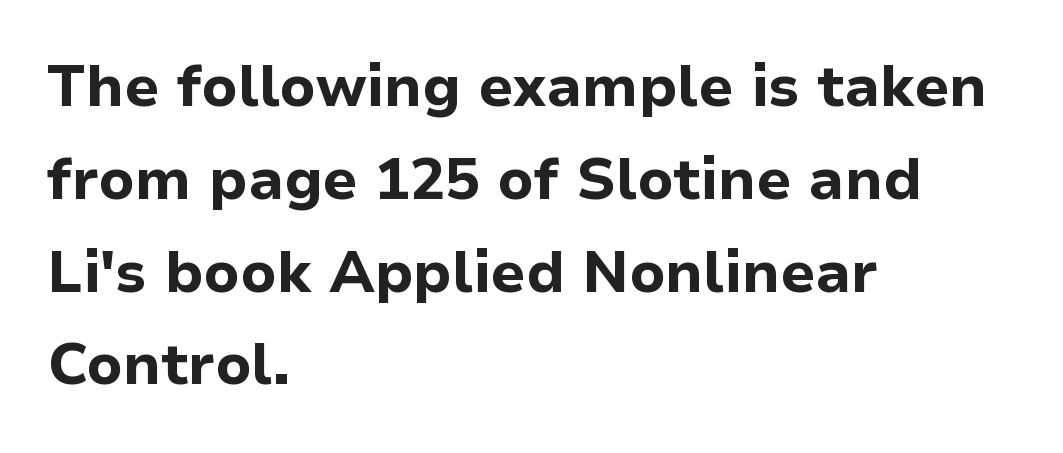
{"serif": "no", "italic": "no", "bold": "yes", "weight": "bold", "width": "normal", "stroke_contrast": "low", "x_height": "medium", "monospaced": "no", "underline": "no", "align": "left", "line_spacing": "normal", "line_spacing_ratio": 1.6, "letter_spacing": "normal", "letter_spacing_em": 0.0, "glyph_px": 58}
